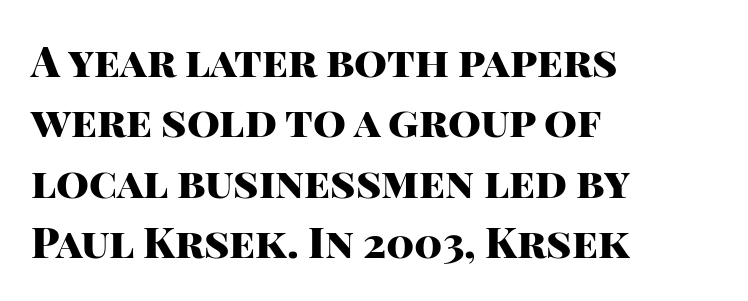
Q: Is the text bold? A: Yes.
Q: Is the text italic (slanted)? A: No, it is upright.
Q: Is the typeface a serif or a sans-serif typeface? A: Sans-serif.
Q: Is the text underlined? A: No.
Q: How is the paragraph aligned? A: Left-aligned.
Q: Is the spacing between letters normal or unusually wide? A: Normal.
Q: Is the spacing between lines tight, normal or loose? A: Normal.
Q: Width (condensed, normal, or wide)? A: Normal.
Q: Stroke contrast? A: High.
Q: x-height? A: Large.
Q: Monospaced? A: No.
